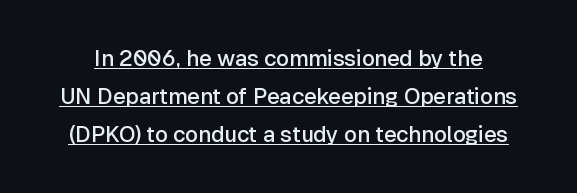
{"italic": "no", "bold": "semi", "underline": "yes", "line_spacing_ratio": 1.73, "letter_spacing": "normal", "letter_spacing_em": 0.0, "glyph_px": 22}
